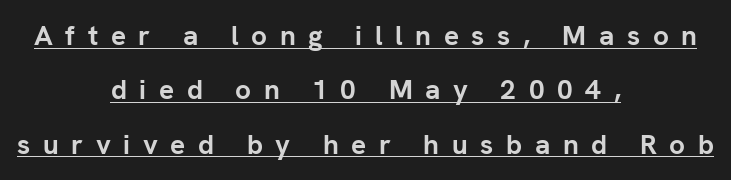
Airy leading. Tracking here is generous; glyphs stand well apart from one another. This is heavy type, rendered in bold. Here the designer chose a conventional face with non-uniform glyph widths. Italic: no, the glyphs are upright roman.
